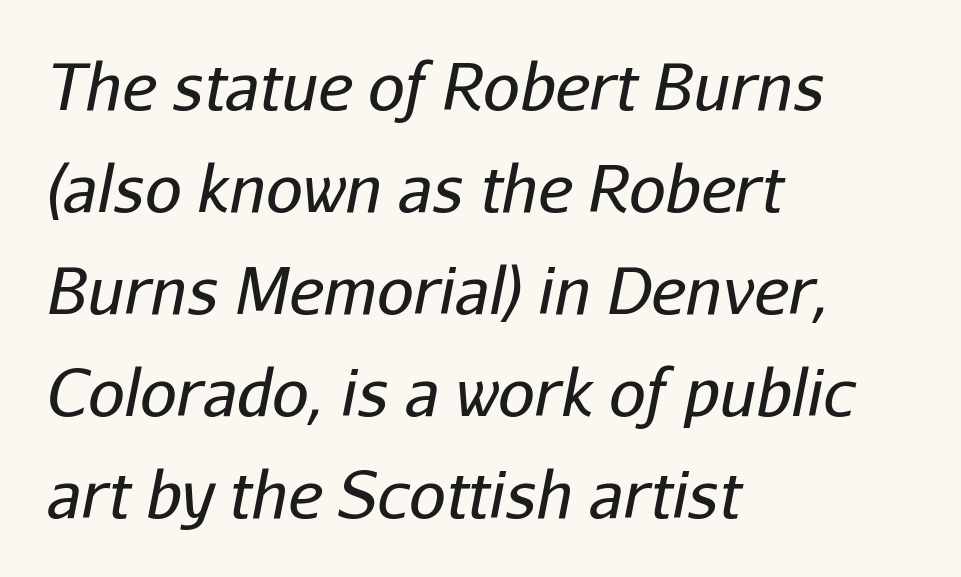
The image shows 65 px regular-weight type, italic (leaning right); set left-aligned, normal line spacing (1.57x), normal letter spacing, not underlined; low stroke contrast and a medium x-height.
